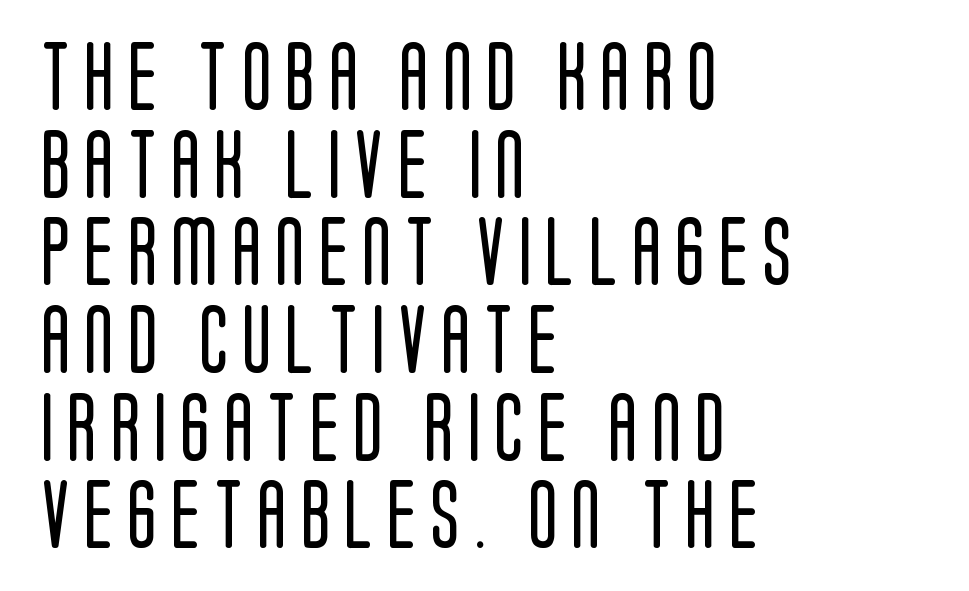
The image shows 69 px regular-weight, condensed sans-serif type, upright; set left-aligned, normal line spacing (1.27x), unusually wide letter spacing (+0.2 em), not underlined; low stroke contrast and a large x-height.
